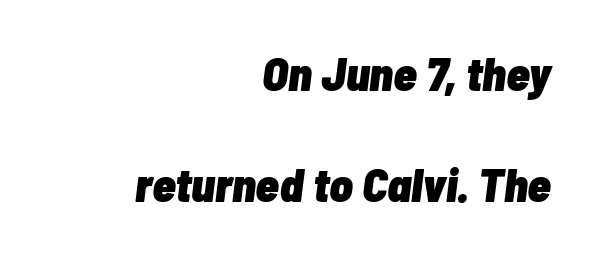
{"italic": "yes", "lean": "right", "slant_degrees": 7, "bold": "yes", "weight": "heavy", "width": "condensed", "stroke_contrast": "low", "x_height": "medium", "monospaced": "no", "underline": "no", "align": "right", "line_spacing": "loose", "line_spacing_ratio": 2.32, "letter_spacing": "normal", "letter_spacing_em": 0.0, "glyph_px": 48}
